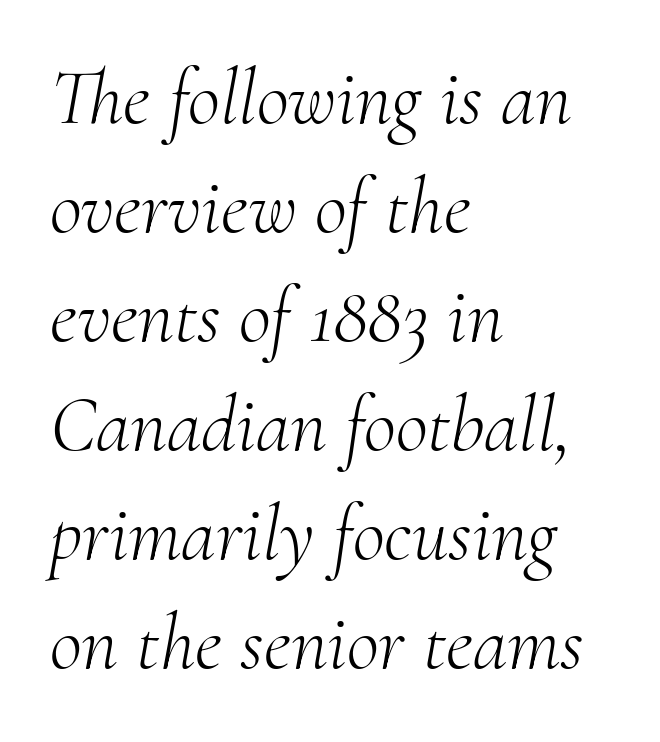
A typesetter would label this face a serif. The passage shown stacks its lines at a standard gap. The setting favours the left margin, as ordinary paragraphs usually do. The area under the type is left untouched. Each letter keeps its own natural width here, so spacing adapts to shape. No extra tracking has been applied to these lines.
